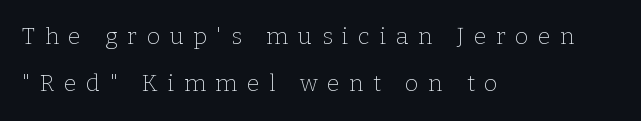
{"italic": "no", "bold": "no", "underline": "no", "align": "left", "line_spacing": "loose", "line_spacing_ratio": 2.05, "letter_spacing": "wide", "letter_spacing_em": 0.42, "glyph_px": 23}
